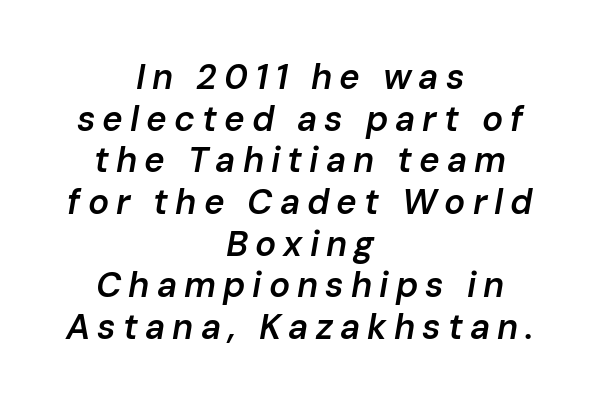
The image shows 35 px semibold type, italic (leaning right); set centered, line spacing 1.19x, unusually wide letter spacing (+0.2 em), not underlined; low stroke contrast and a medium x-height.
